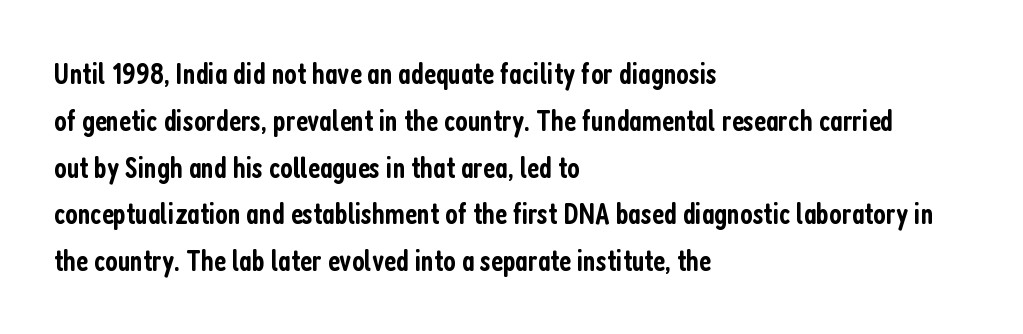
Q: Is the text bold? A: Semi-bold.
Q: Is the text italic (slanted)? A: No, it is upright.
Q: Is the typeface a serif or a sans-serif typeface? A: Sans-serif.
Q: Is the text underlined? A: No.
Q: How is the paragraph aligned? A: Left-aligned.
Q: Is the spacing between letters normal or unusually wide? A: Normal.
Q: Is the spacing between lines tight, normal or loose? A: Normal.
Q: Width (condensed, normal, or wide)? A: Condensed.
Q: Stroke contrast? A: Low.
Q: x-height? A: Medium.
Q: Monospaced? A: No.
